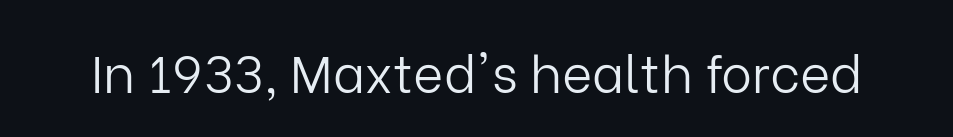
A bare baseline throughout the passage. No heavy texture on the line: the type isn't bold. The axis of the letterforms is exactly vertical. Is this a sans? Yes — the strokes have no serifs.
